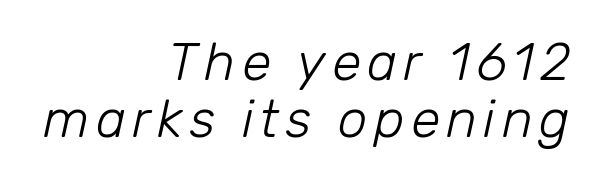
Baseline-to-baseline distance is barely more than the letter height. Line endings align vertically; line beginnings do not. Honestly, there is no underline to notice here at all. Summary of weight: not heavy and not bold. Looking at the ascenders, they clearly lean. Varying glyph widths throughout — classic text-font behaviour.
